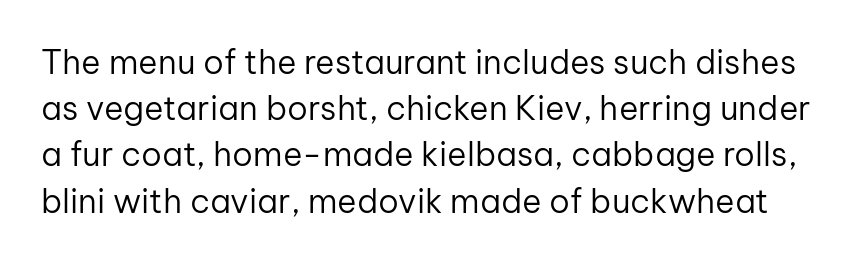
{"serif": "no", "italic": "no", "bold": "no", "weight": "regular", "width": "normal", "stroke_contrast": "low", "x_height": "medium", "monospaced": "no", "underline": "no", "line_spacing": "normal", "line_spacing_ratio": 1.4, "letter_spacing": "normal", "letter_spacing_em": 0.0, "glyph_px": 33}
